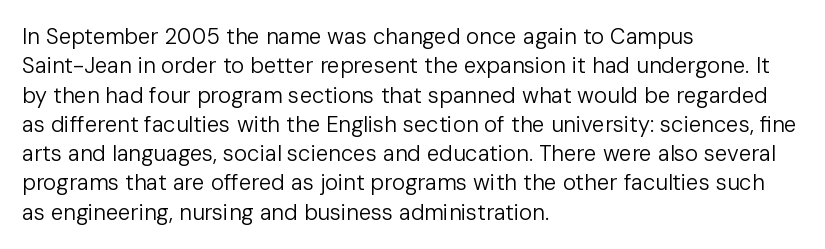
The image shows 22 px text type, upright; set left-aligned, normal line spacing (1.33x), normal letter spacing, not underlined.
